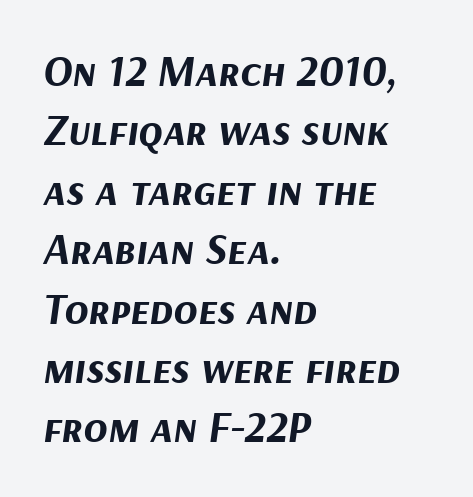
Q: Is the text bold? A: Yes.
Q: Is the text italic (slanted)? A: Yes, it leans right by about 9 degrees.
Q: Is the text underlined? A: No.
Q: How is the paragraph aligned? A: Left-aligned.
Q: Is the spacing between letters normal or unusually wide? A: Normal.
Q: Is the spacing between lines tight, normal or loose? A: Normal.
Q: Width (condensed, normal, or wide)? A: Normal.
Q: Stroke contrast? A: Medium.
Q: x-height? A: Medium.
Q: Monospaced? A: No.
